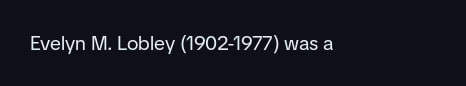
The image shows 20 px text type, upright; set left-aligned, normal letter spacing, not underlined.
